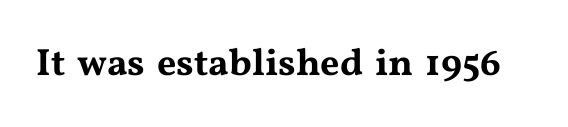
{"serif": "yes", "italic": "no", "width": "wide", "stroke_contrast": "medium", "x_height": "medium", "monospaced": "no", "underline": "no", "letter_spacing": "normal", "letter_spacing_em": 0.0, "glyph_px": 38}
